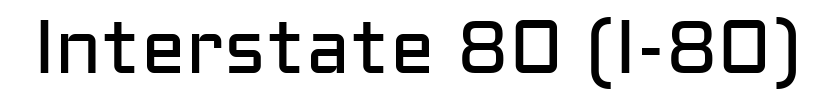
{"serif": "no", "italic": "no", "bold": "no", "weight": "regular", "width": "normal", "stroke_contrast": "low", "x_height": "medium", "monospaced": "no", "underline": "no", "letter_spacing": "normal", "letter_spacing_em": 0.0, "glyph_px": 75}
